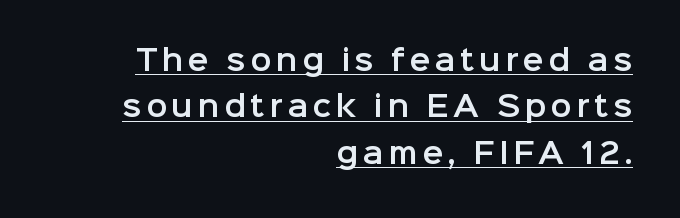
The image shows 28 px sans-serif type, upright; set right-aligned, normal line spacing (1.66x), underlined; low stroke contrast and a medium x-height.
